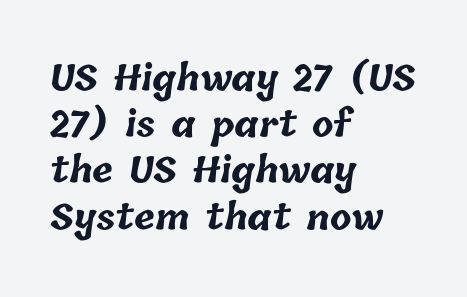
The image shows 35 px bold type; set left-aligned, normal line spacing (1.32x), normal letter spacing, not underlined; low stroke contrast and a medium x-height.
